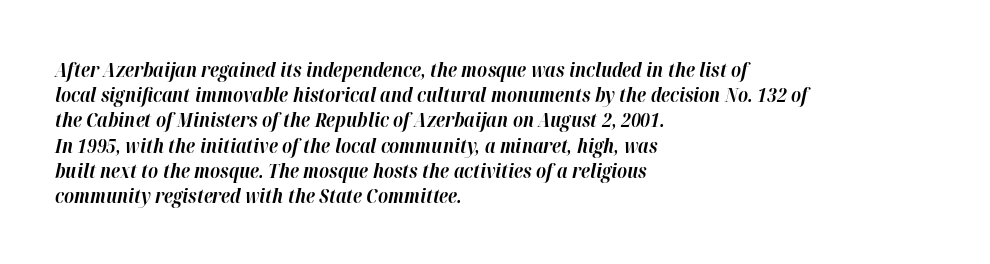
Alignment: flush left. Nothing unusual about the tracking: characters are spaced as the font intends. Words float on clear page, feet unadorned. As a designer I'd log this as weight 700, bold. Emphasis-style slanted type is in use. Summary of vertical rhythm: regular, with standard interline spacing.
